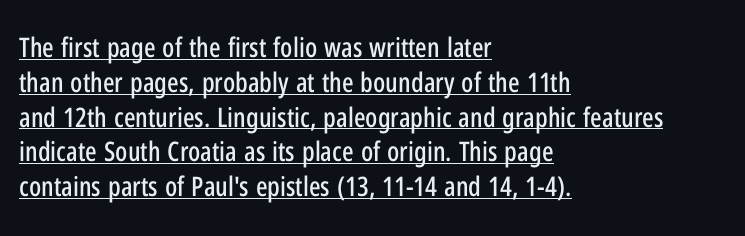
Rendered with straight, roman letterforms. Short and long lines alike share a common starting point at left. Between one letter and the next there's only the usual sliver of space. The space between consecutive lines is moderate. Glance below the letters and you will spot a drawn line.
